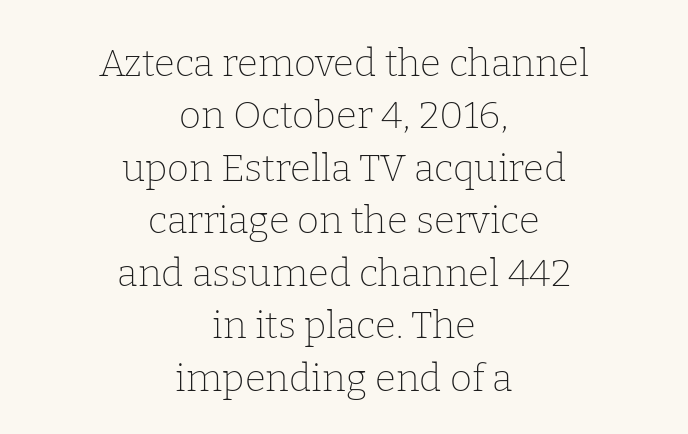
The image shows 38 px thin serif type, upright; set centered, normal line spacing (1.38x), normal letter spacing, not underlined; low stroke contrast and a medium x-height.
